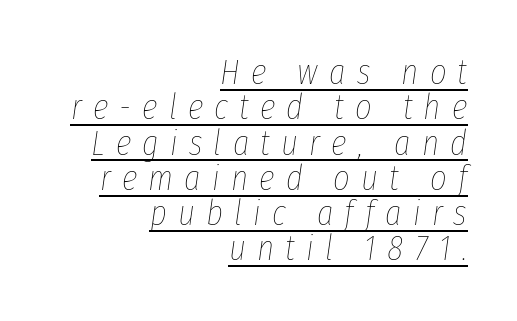
The image shows 36 px thin, condensed type, italic (leaning right); set right-aligned, tight line spacing (0.98x), unusually wide letter spacing (+0.31 em), underlined; low stroke contrast and a medium x-height.
